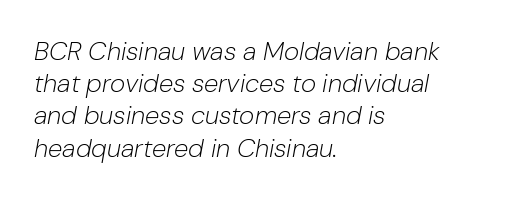
Q: Is the text bold? A: No.
Q: Is the text italic (slanted)? A: Yes, it leans right by about 10 degrees.
Q: Is the text underlined? A: No.
Q: How is the paragraph aligned? A: Left-aligned.
Q: Is the spacing between letters normal or unusually wide? A: Normal.
